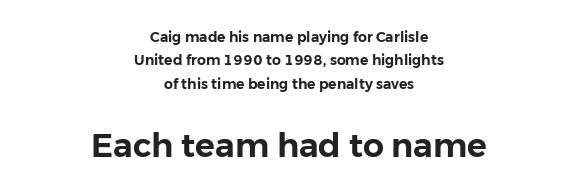
{"serif": "no", "italic": "no", "width": "normal", "stroke_contrast": "low", "x_height": "medium", "monospaced": "no", "underline": "no", "align": "center", "line_spacing": "normal", "line_spacing_ratio": 1.67, "letter_spacing": "normal", "letter_spacing_em": 0.0, "larger_block": "second", "size_ratio": 2.36, "glyph_px": 33}
